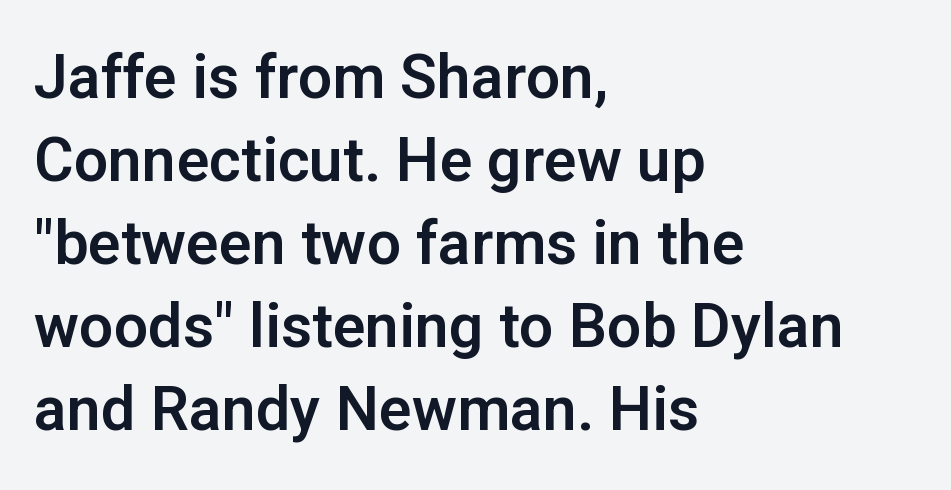
Q: Is the text italic (slanted)? A: No, it is upright.
Q: Is the typeface a serif or a sans-serif typeface? A: Sans-serif.
Q: Is the text underlined? A: No.
Q: How is the paragraph aligned? A: Left-aligned.
Q: Is the spacing between letters normal or unusually wide? A: Normal.
Q: Is the spacing between lines tight, normal or loose? A: Normal.
Q: Width (condensed, normal, or wide)? A: Normal.
Q: Stroke contrast? A: Low.
Q: x-height? A: Medium.
Q: Monospaced? A: No.
